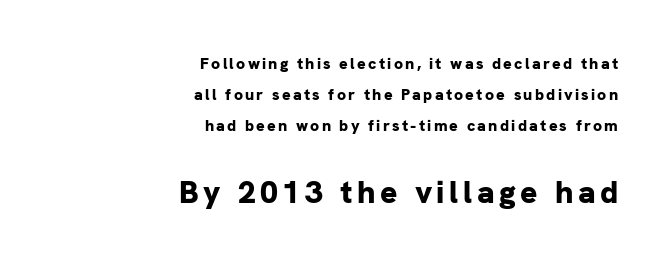
{"serif": "no", "italic": "no", "bold": "yes", "weight": "bold", "width": "normal", "stroke_contrast": "low", "x_height": "medium", "monospaced": "no", "underline": "no", "align": "right", "line_spacing": "loose", "line_spacing_ratio": 1.93, "larger_block": "second", "size_ratio": 2.0, "glyph_px": 32}
